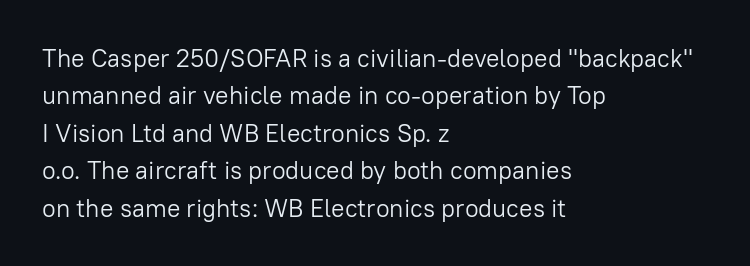
The image shows 25 px text type, upright; set left-aligned, normal line spacing (1.5x), normal letter spacing, not underlined.
